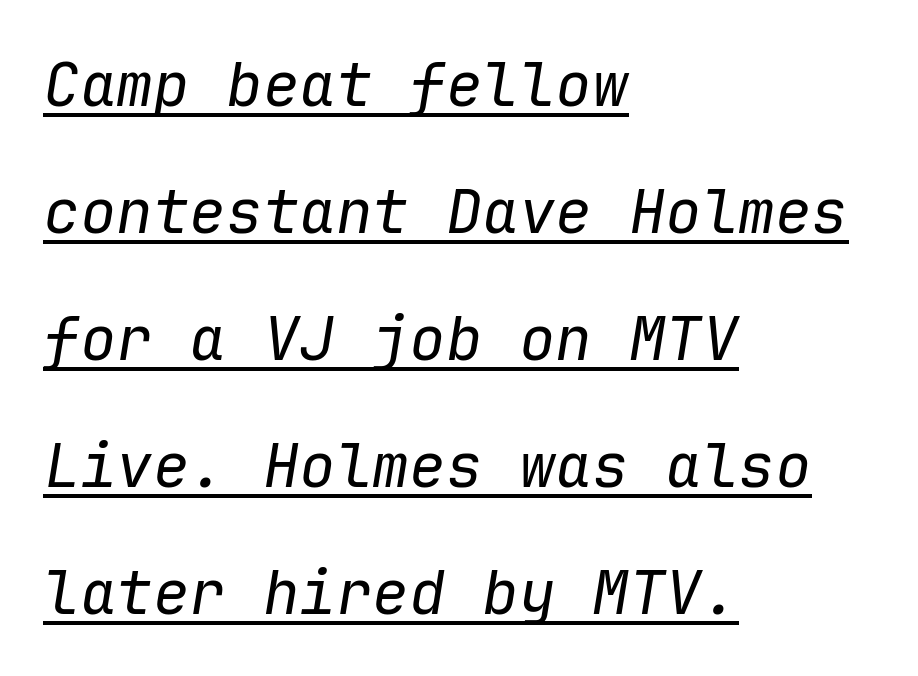
Q: Is the text bold? A: No.
Q: Is the text italic (slanted)? A: Yes, it leans right by about 9 degrees.
Q: Is the text underlined? A: Yes.
Q: How is the paragraph aligned? A: Left-aligned.
Q: Is the spacing between letters normal or unusually wide? A: Normal.
Q: Is the spacing between lines tight, normal or loose? A: Loose.
Q: Width (condensed, normal, or wide)? A: Normal.
Q: Stroke contrast? A: Low.
Q: x-height? A: Medium.
Q: Monospaced? A: Yes.
